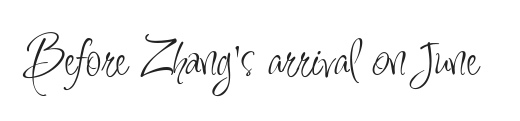
The image shows 57 px light, condensed sans-serif type; set normal letter spacing, not underlined; low stroke contrast and a small x-height.
